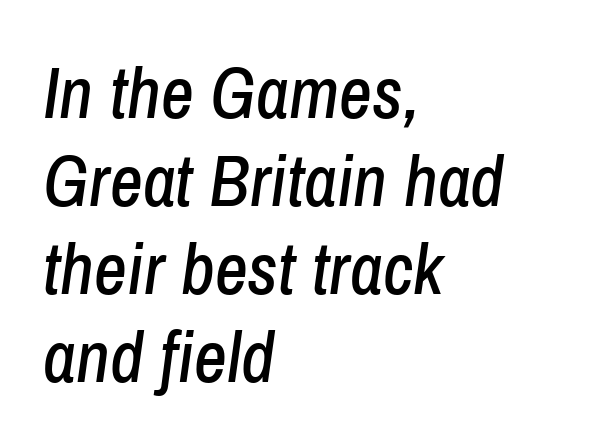
{"italic": "yes", "lean": "right", "slant_degrees": 8, "width": "condensed", "stroke_contrast": "low", "x_height": "medium", "monospaced": "no", "underline": "no", "align": "left", "line_spacing_ratio": 1.22, "letter_spacing": "normal", "letter_spacing_em": 0.0, "glyph_px": 72}
